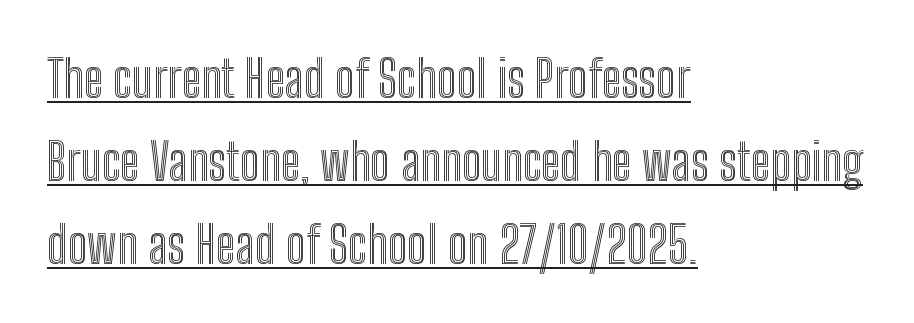
{"italic": "no", "width": "condensed", "x_height": "medium", "monospaced": "no", "underline": "yes", "align": "left", "line_spacing": "normal", "line_spacing_ratio": 1.63, "letter_spacing": "normal", "letter_spacing_em": 0.0, "glyph_px": 51}
